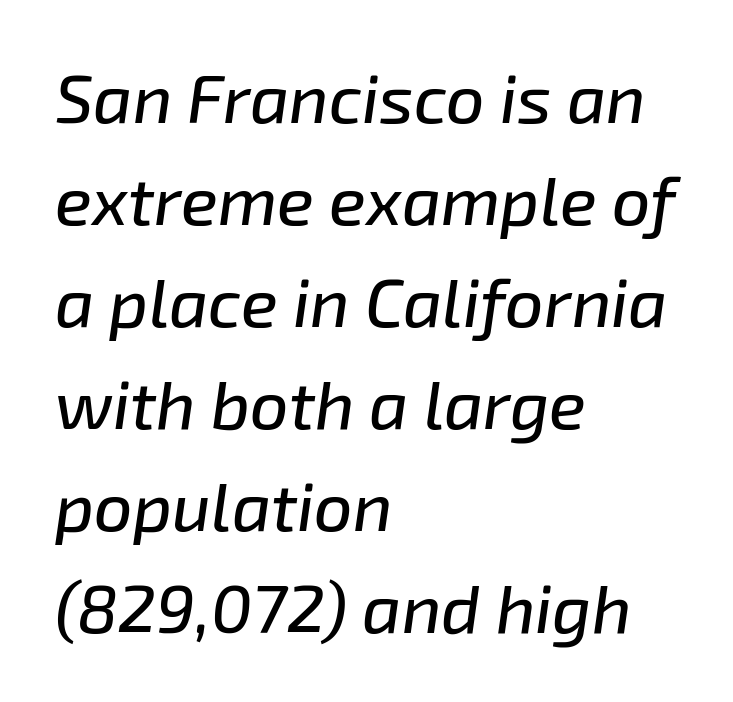
Descender tails drop into unmarked territory. Tracking here is standard; glyphs follow each other at the usual distance. Horizontally, the lines are justified to the leading edge only. The text carries the slant typical of an italic or oblique font. One glance says typical: line gaps are just what's usual. Here the designer chose a conventional face with non-uniform glyph widths.
